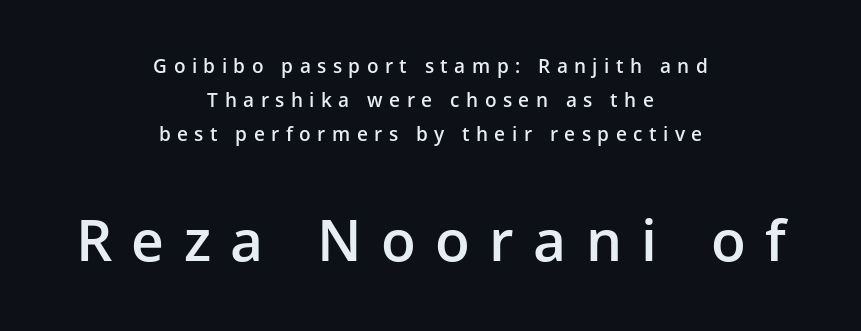
Someone cranked the tracking dial way up on this one. This rendering features lettering with no underline. Does the type have serifs? No, each stem ends abruptly. Horizontally, the lines are justified to the midpoint only. Spacing verdict: proportional, widths tailored to each character. On the weight axis this lands at semibold, roughly 600.
